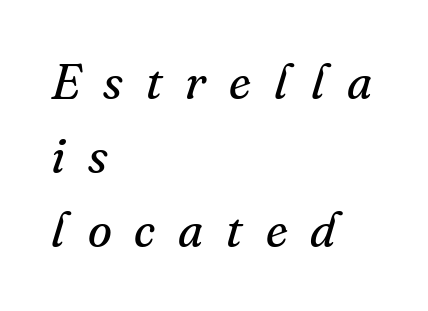
The image shows 49 px regular-weight serif type, italic (leaning right); set left-aligned, normal line spacing (1.51x), unusually wide letter spacing (+0.47 em), not underlined; medium stroke contrast and a small x-height.
